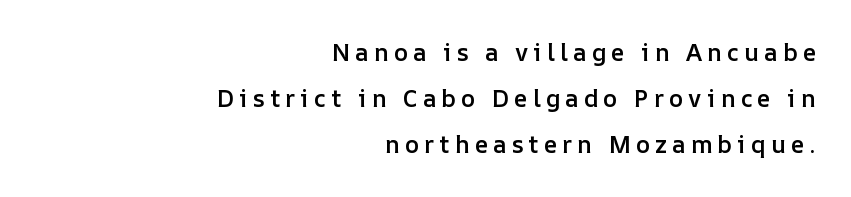
The image shows 24 px text type, upright; set right-aligned, loose line spacing (1.92x), unusually wide letter spacing (+0.21 em), not underlined.
